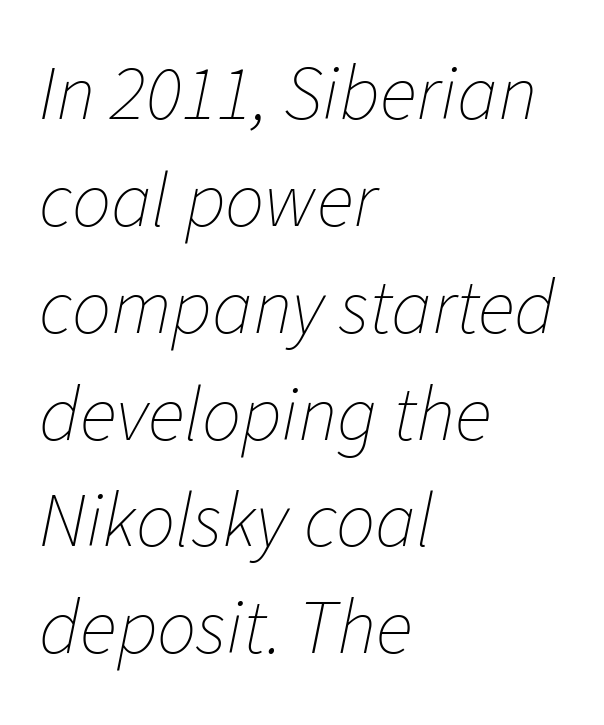
Q: Is the text bold? A: No.
Q: Is the text italic (slanted)? A: Yes, it leans right by about 11 degrees.
Q: Is the text underlined? A: No.
Q: How is the paragraph aligned? A: Left-aligned.
Q: Is the spacing between letters normal or unusually wide? A: Normal.
Q: Is the spacing between lines tight, normal or loose? A: Normal.
Q: Width (condensed, normal, or wide)? A: Normal.
Q: Stroke contrast? A: Low.
Q: x-height? A: Medium.
Q: Monospaced? A: No.
